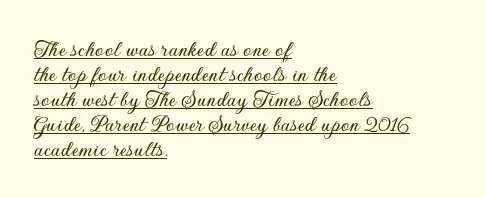
{"underline": "yes", "align": "left", "line_spacing": "tight", "line_spacing_ratio": 1.04, "letter_spacing": "normal", "letter_spacing_em": 0.0, "glyph_px": 24}
